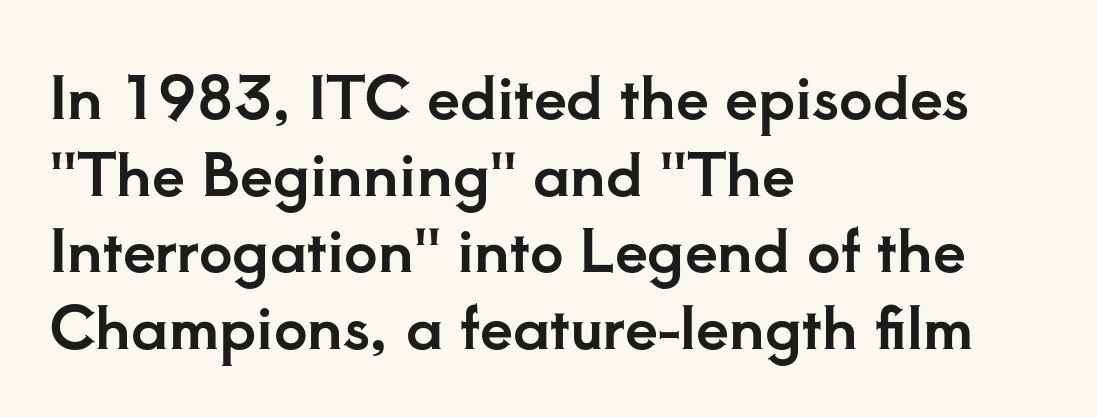
{"serif": "yes", "italic": "no", "width": "normal", "stroke_contrast": "low", "x_height": "small", "monospaced": "no", "underline": "no", "align": "left", "line_spacing": "normal", "line_spacing_ratio": 1.3, "letter_spacing": "normal", "letter_spacing_em": 0.0, "glyph_px": 59}
